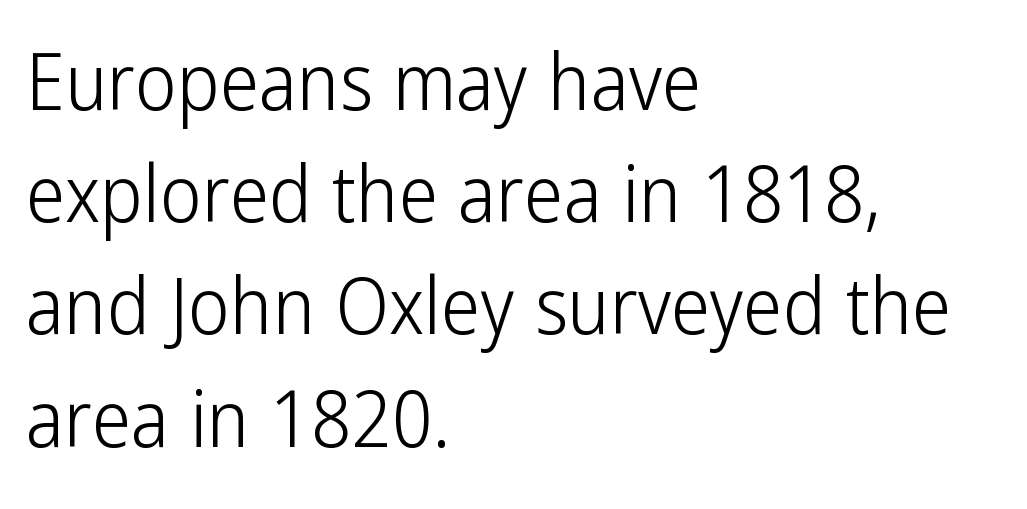
Q: Is the text bold? A: No.
Q: Is the text italic (slanted)? A: No, it is upright.
Q: Is the typeface a serif or a sans-serif typeface? A: Sans-serif.
Q: Is the text underlined? A: No.
Q: How is the paragraph aligned? A: Left-aligned.
Q: Is the spacing between letters normal or unusually wide? A: Normal.
Q: Is the spacing between lines tight, normal or loose? A: Normal.
Q: Width (condensed, normal, or wide)? A: Condensed.
Q: Stroke contrast? A: Low.
Q: x-height? A: Medium.
Q: Monospaced? A: No.
